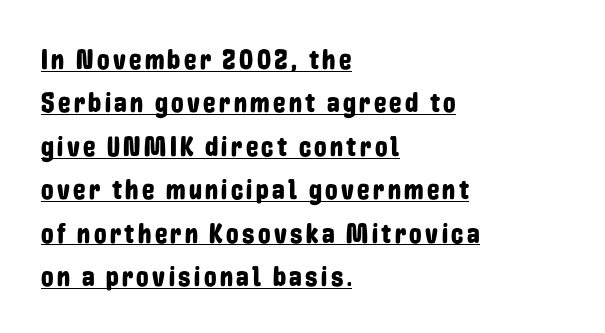
The image shows 28 px condensed sans-serif type, upright; set left-aligned, normal line spacing (1.55x), underlined; low stroke contrast and a medium x-height.
